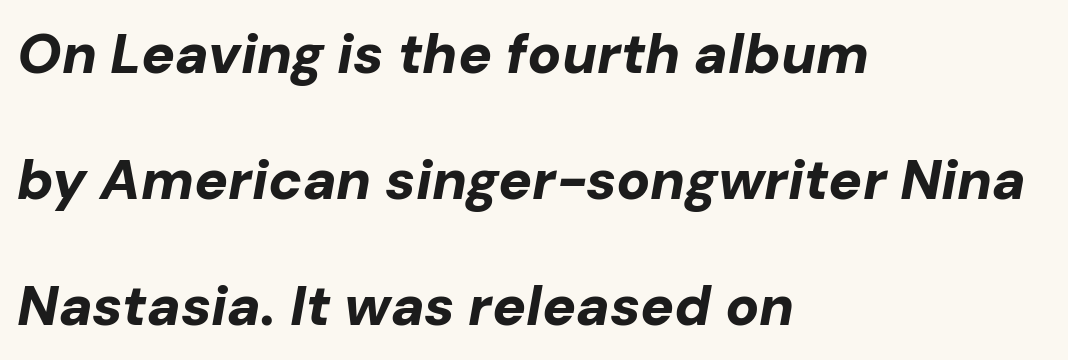
{"italic": "yes", "lean": "right", "slant_degrees": 10, "bold": "yes", "weight": "bold", "width": "normal", "stroke_contrast": "low", "x_height": "medium", "monospaced": "no", "underline": "no", "align": "left", "line_spacing": "loose", "line_spacing_ratio": 2.25, "letter_spacing": "normal", "letter_spacing_em": 0.0, "glyph_px": 56}
